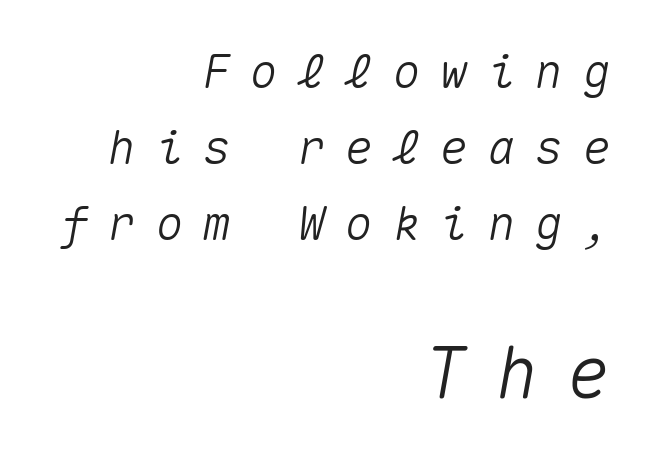
The image shows 71 px text type, italic (leaning right), monospaced; set right-aligned, normal line spacing (1.62x), unusually wide letter spacing (+0.41 em), not underlined; the second (bottom) block is 1.51x larger; medium stroke contrast and a medium x-height.
